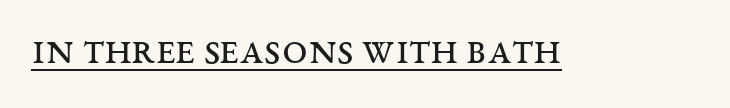
The image shows 45 px regular-weight, wide serif type, upright; set normal letter spacing, underlined; medium stroke contrast and a large x-height.
